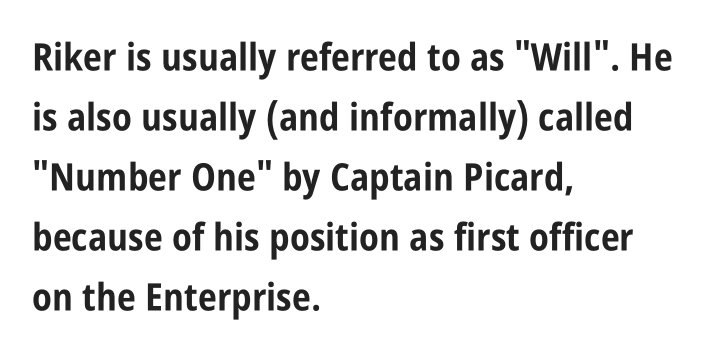
Q: Is the text bold? A: Yes.
Q: Is the text italic (slanted)? A: No, it is upright.
Q: Is the typeface a serif or a sans-serif typeface? A: Sans-serif.
Q: Is the text underlined? A: No.
Q: How is the paragraph aligned? A: Left-aligned.
Q: Is the spacing between letters normal or unusually wide? A: Normal.
Q: Is the spacing between lines tight, normal or loose? A: Normal.
Q: Width (condensed, normal, or wide)? A: Condensed.
Q: Stroke contrast? A: Low.
Q: x-height? A: Large.
Q: Monospaced? A: No.
